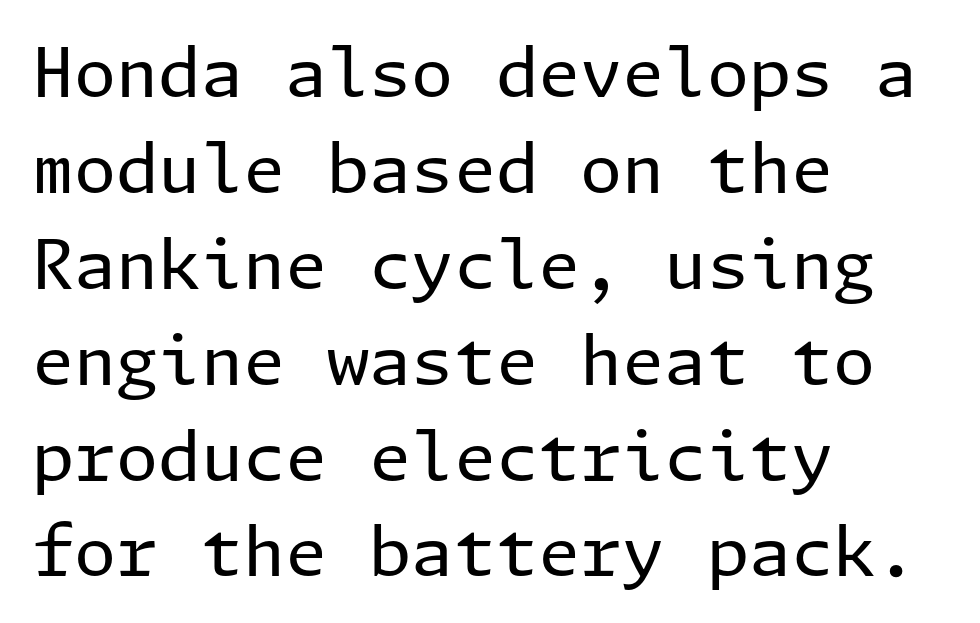
Q: Is the text bold? A: No.
Q: Is the text italic (slanted)? A: No, it is upright.
Q: Is the typeface a serif or a sans-serif typeface? A: Sans-serif.
Q: Is the text underlined? A: No.
Q: How is the paragraph aligned? A: Left-aligned.
Q: Is the spacing between letters normal or unusually wide? A: Normal.
Q: Is the spacing between lines tight, normal or loose? A: Normal.
Q: Width (condensed, normal, or wide)? A: Normal.
Q: Stroke contrast? A: Low.
Q: x-height? A: Medium.
